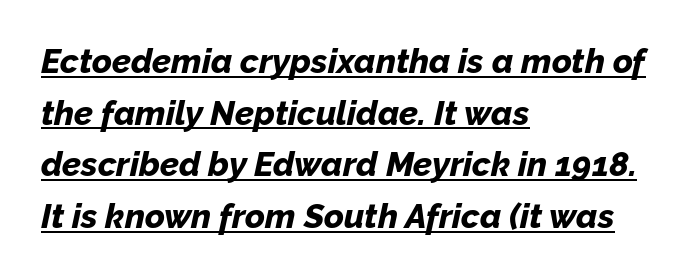
Alignment: flush left. Note the varied advance widths — an 'i' is clearly narrower than an 'm'. Words appear dense and cohesive because spacing is normal. Rows of type keep a routine distance in the vertical direction. These lines carry a lot of weight — the face is fully bold. The glyphs are accompanied by a horizontal stroke just below them.
